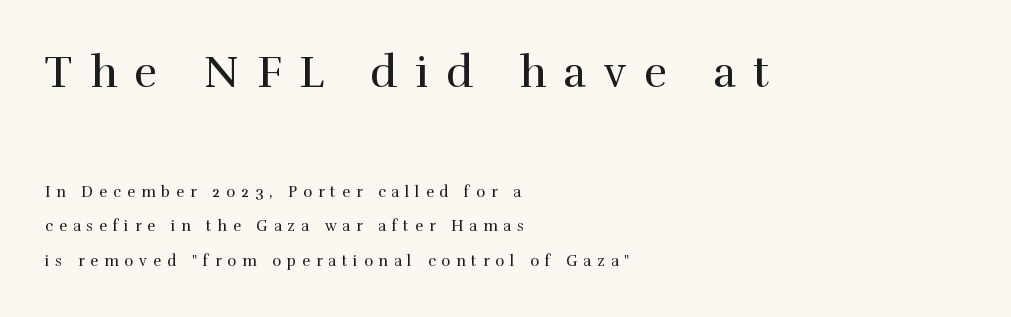
Italic? Not at all — the glyphs are vertical. This rendering features lettering with no underline. No chunkiness to these letters — they're not bold. The face used here is rendered with a markedly widened letterfit.
